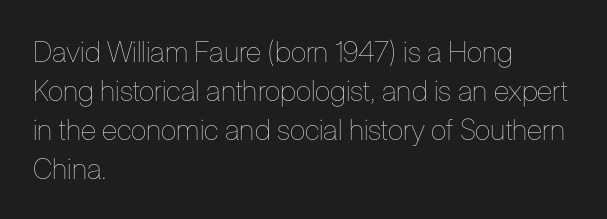
{"italic": "no", "bold": "no", "weight": "thin", "width": "condensed", "stroke_contrast": "low", "x_height": "medium", "monospaced": "no", "underline": "no", "align": "left", "line_spacing": "normal", "line_spacing_ratio": 1.34, "letter_spacing": "normal", "letter_spacing_em": 0.0, "glyph_px": 29}
